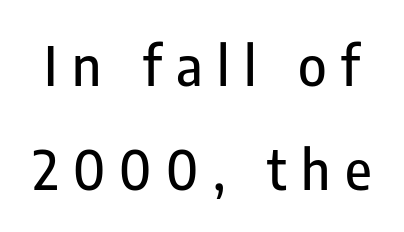
Q: Is the text italic (slanted)? A: No, it is upright.
Q: Is the typeface a serif or a sans-serif typeface? A: Sans-serif.
Q: Is the text underlined? A: No.
Q: Is the spacing between letters normal or unusually wide? A: Unusually wide.
Q: Is the spacing between lines tight, normal or loose? A: Loose.
Q: Width (condensed, normal, or wide)? A: Condensed.
Q: Stroke contrast? A: Low.
Q: x-height? A: Medium.
Q: Monospaced? A: No.
